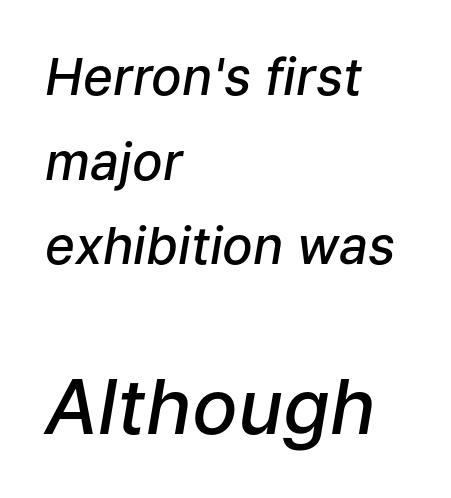
{"italic": "yes", "lean": "right", "slant_degrees": 9, "bold": "semi", "weight": "semibold", "width": "normal", "stroke_contrast": "low", "x_height": "medium", "monospaced": "no", "underline": "no", "align": "left", "line_spacing": "normal", "line_spacing_ratio": 1.66, "letter_spacing": "normal", "letter_spacing_em": 0.0, "larger_block": "second", "size_ratio": 1.49, "glyph_px": 76}
